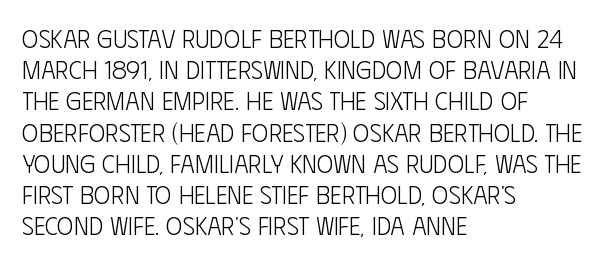
The image shows 25 px text type, upright; set left-aligned, normal line spacing (1.25x), normal letter spacing, not underlined.
